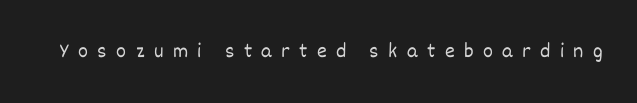
{"italic": "no", "bold": "no", "underline": "no", "letter_spacing": "wide", "letter_spacing_em": 0.45, "glyph_px": 21}
